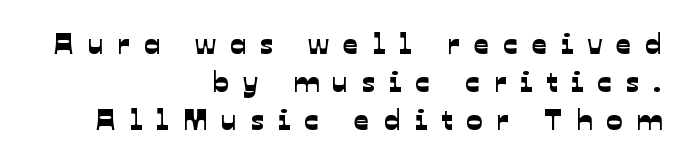
Q: Is the typeface a serif or a sans-serif typeface? A: Sans-serif.
Q: Is the text underlined? A: No.
Q: How is the paragraph aligned? A: Right-aligned.
Q: Is the spacing between letters normal or unusually wide? A: Unusually wide.
Q: Is the spacing between lines tight, normal or loose? A: Normal.
Q: Width (condensed, normal, or wide)? A: Normal.
Q: Stroke contrast? A: Low.
Q: x-height? A: Medium.
Q: Monospaced? A: No.
